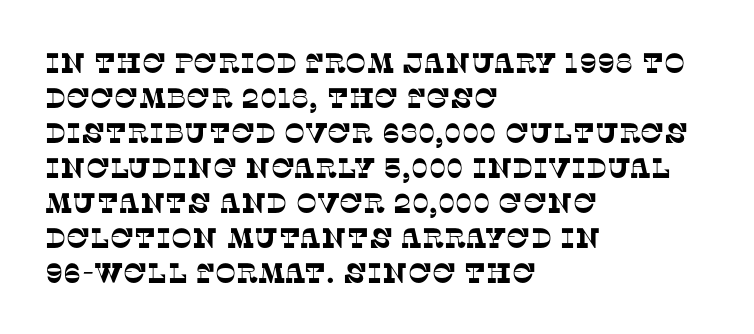
Every row of glyphs begins at an identical x-position on the left. These lines are rendered in a variable-pitch font. The font family rendered here belongs to the serif group. The gaps between neighbouring characters are ordinary and unremarkable. The string is rendered with underlining switched off. Honestly, the row spacing looks completely unremarkable.
